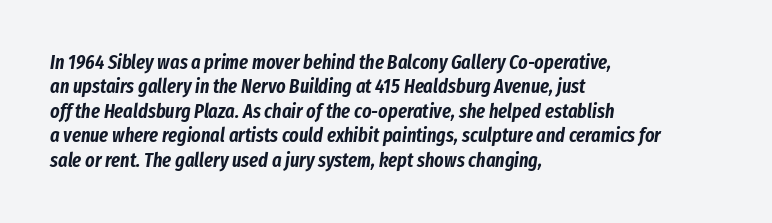
Anything drawn beneath the words? Only blank space. This is oblique type, the kind used for emphasis or titles. These lines are set flush left with a ragged right edge. The passage shown has conventional tracking throughout.
